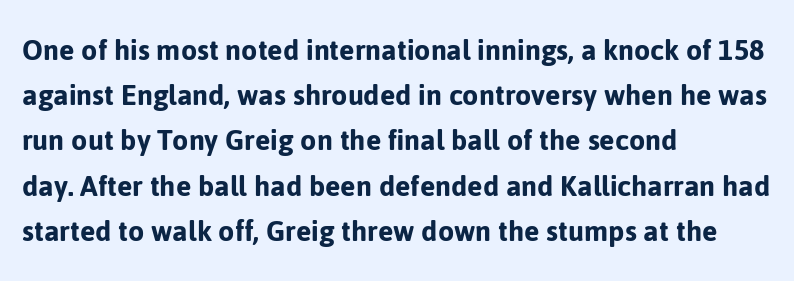
Q: Is the text italic (slanted)? A: No, it is upright.
Q: Is the typeface a serif or a sans-serif typeface? A: Sans-serif.
Q: Is the text underlined? A: No.
Q: How is the paragraph aligned? A: Left-aligned.
Q: Is the spacing between letters normal or unusually wide? A: Normal.
Q: Is the spacing between lines tight, normal or loose? A: Normal.
Q: Width (condensed, normal, or wide)? A: Normal.
Q: Stroke contrast? A: Low.
Q: x-height? A: Medium.
Q: Monospaced? A: No.
